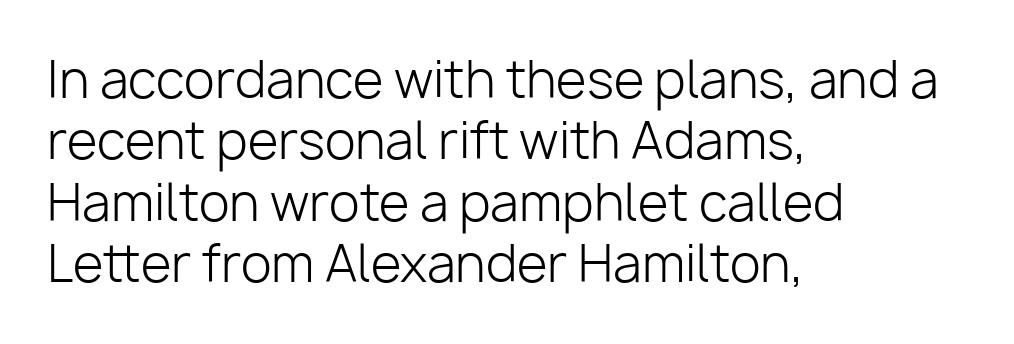
Each letter keeps its own natural width here, so spacing adapts to shape. Lines of text with bare space underneath. Every character sits straight up, as roman type does. The text block is weighted toward the left margin, trailing off unevenly rightward. Is the type heavy? It reads as light-to-regular instead.
